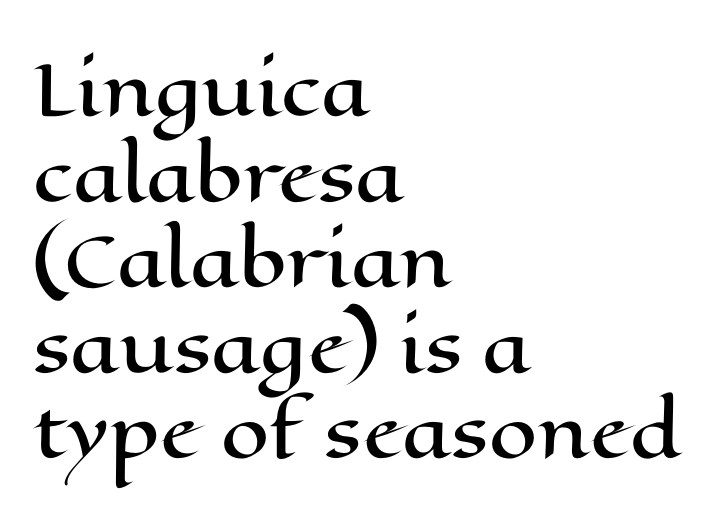
Just letters on the line, the space beneath them empty. It's the straight-up-and-down kind of type. Each letter keeps its own natural width here, so spacing adapts to shape. The passage shown has conventional tracking throughout.
